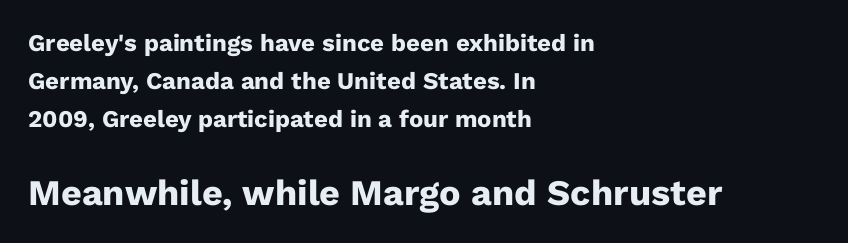
Q: Is the text bold? A: Yes.
Q: Is the text italic (slanted)? A: No, it is upright.
Q: Is the typeface a serif or a sans-serif typeface? A: Sans-serif.
Q: Is the text underlined? A: No.
Q: How is the paragraph aligned? A: Left-aligned.
Q: Is the spacing between letters normal or unusually wide? A: Normal.
Q: Is the spacing between lines tight, normal or loose? A: Normal.
Q: Which block of text is set in a larger size, the first (top) or the second (bottom)? A: The second (bottom) one.
Q: Width (condensed, normal, or wide)? A: Normal.
Q: Stroke contrast? A: Low.
Q: x-height? A: Medium.
Q: Monospaced? A: No.
